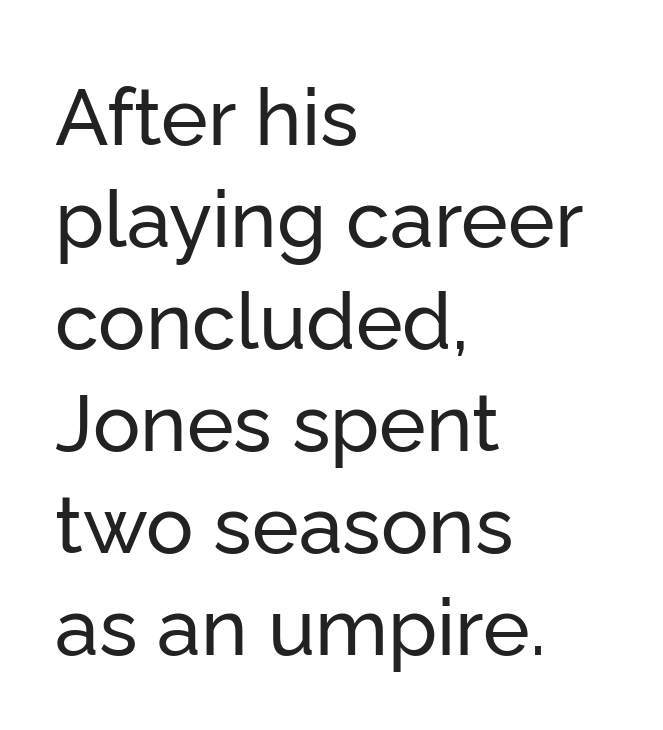
{"serif": "no", "italic": "no", "width": "normal", "stroke_contrast": "low", "x_height": "medium", "monospaced": "no", "underline": "no", "align": "left", "line_spacing": "normal", "line_spacing_ratio": 1.29, "letter_spacing": "normal", "letter_spacing_em": 0.0, "glyph_px": 79}
